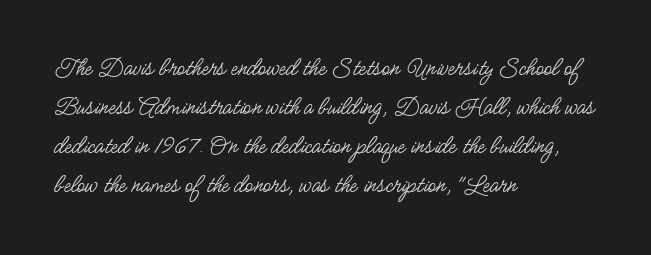
Q: Is the text bold? A: No.
Q: Is the text italic (slanted)? A: Yes.
Q: Is the text underlined? A: No.
Q: How is the paragraph aligned? A: Left-aligned.
Q: Is the spacing between letters normal or unusually wide? A: Normal.
Q: Is the spacing between lines tight, normal or loose? A: Normal.
